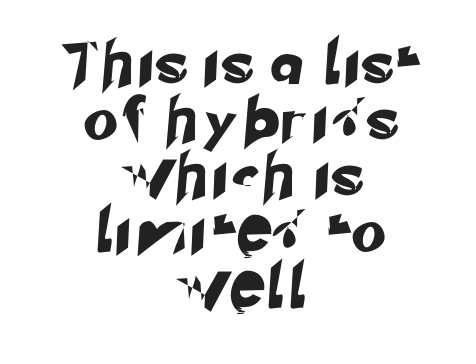
Serifs: no, the terminals of the letterforms are clean. The rows are spaced the way most documents space them. The strip under each line holds only bare page. Character widths vary here, with narrow letters taking less room than wide ones. The type is letterspaced generously, with wide tracking.
